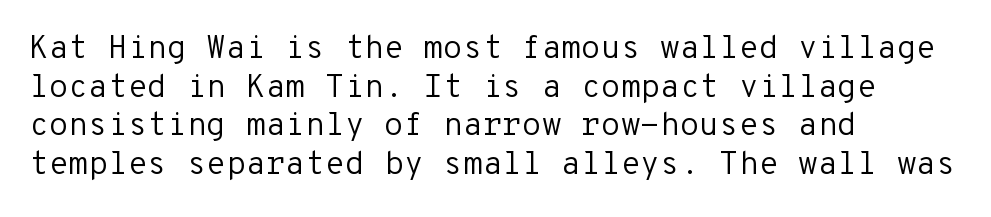
Q: Is the text bold? A: No.
Q: Is the text italic (slanted)? A: No, it is upright.
Q: Is the typeface a serif or a sans-serif typeface? A: Sans-serif.
Q: Is the text underlined? A: No.
Q: How is the paragraph aligned? A: Left-aligned.
Q: Is the spacing between letters normal or unusually wide? A: Normal.
Q: Width (condensed, normal, or wide)? A: Normal.
Q: Stroke contrast? A: Low.
Q: x-height? A: Medium.
Q: Monospaced? A: Yes.
